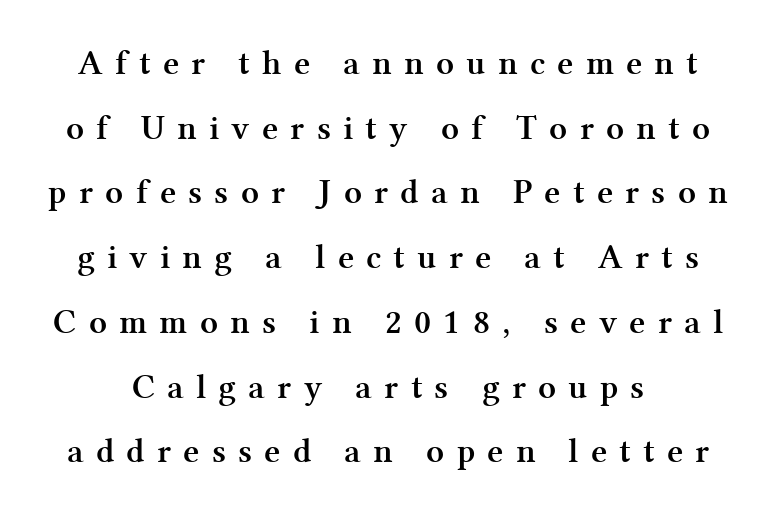
Q: Is the text bold? A: Yes.
Q: Is the text italic (slanted)? A: No, it is upright.
Q: Is the typeface a serif or a sans-serif typeface? A: Serif.
Q: Is the text underlined? A: No.
Q: Is the spacing between letters normal or unusually wide? A: Unusually wide.
Q: Width (condensed, normal, or wide)? A: Normal.
Q: Stroke contrast? A: Medium.
Q: x-height? A: Medium.
Q: Monospaced? A: No.
